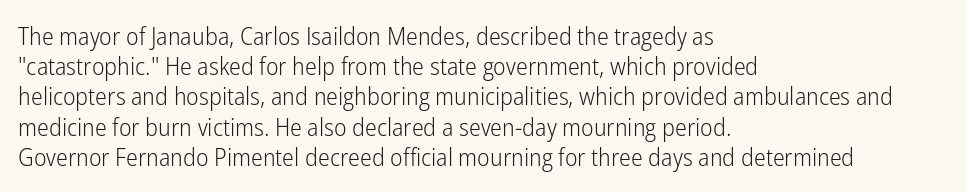
Q: Is the text bold? A: No.
Q: Is the text italic (slanted)? A: No, it is upright.
Q: Is the text underlined? A: No.
Q: How is the paragraph aligned? A: Left-aligned.
Q: Is the spacing between letters normal or unusually wide? A: Normal.
